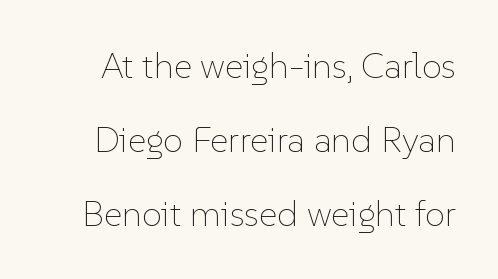
{"italic": "no", "bold": "no", "weight": "thin", "width": "normal", "stroke_contrast": "low", "x_height": "medium", "monospaced": "no", "underline": "no", "line_spacing": "loose", "line_spacing_ratio": 2.05, "letter_spacing": "normal", "letter_spacing_em": 0.0, "glyph_px": 36}
